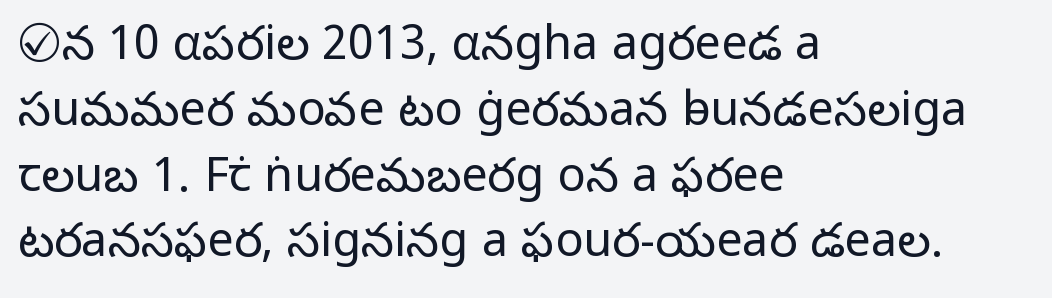
Q: Is the text bold? A: No.
Q: Is the text italic (slanted)? A: No, it is upright.
Q: Is the typeface a serif or a sans-serif typeface? A: Sans-serif.
Q: Is the text underlined? A: No.
Q: How is the paragraph aligned? A: Left-aligned.
Q: Is the spacing between letters normal or unusually wide? A: Normal.
Q: Is the spacing between lines tight, normal or loose? A: Normal.
Q: Width (condensed, normal, or wide)? A: Normal.
Q: Stroke contrast? A: Low.
Q: x-height? A: Medium.
Q: Monospaced? A: No.
